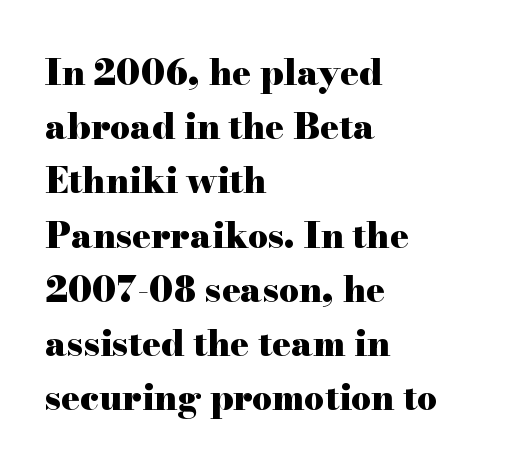
The image shows 35 px heavy, wide serif type, upright; set left-aligned, normal line spacing (1.55x), normal letter spacing, not underlined; high stroke contrast and a small x-height.
